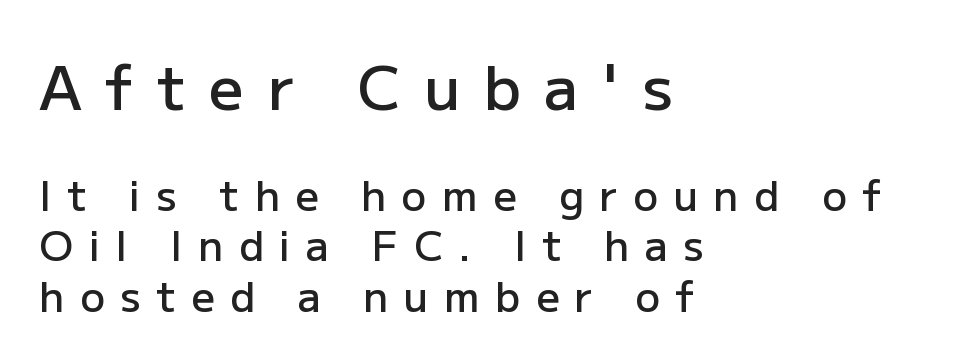
{"serif": "no", "italic": "no", "bold": "semi", "weight": "semibold", "width": "normal", "stroke_contrast": "low", "x_height": "medium", "monospaced": "no", "underline": "no", "align": "left", "line_spacing_ratio": 1.23, "letter_spacing": "wide", "letter_spacing_em": 0.38, "larger_block": "first", "size_ratio": 1.49, "glyph_px": 61}
